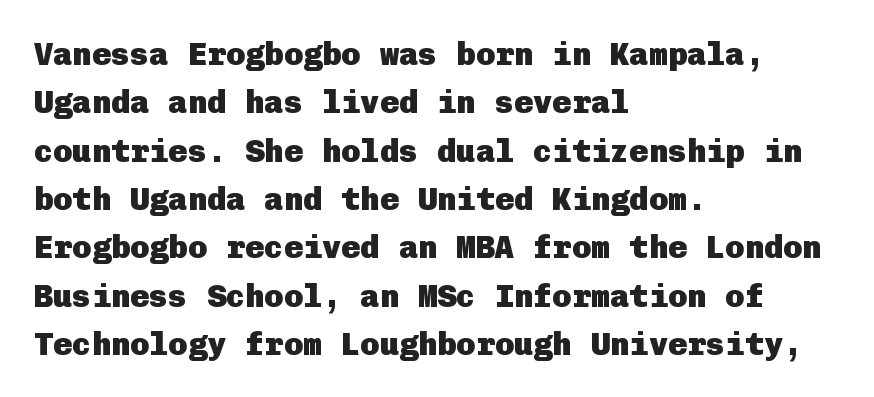
The image shows 32 px heavy sans-serif type, upright; set left-aligned, normal line spacing (1.51x), normal letter spacing, not underlined; low stroke contrast and a medium x-height.
